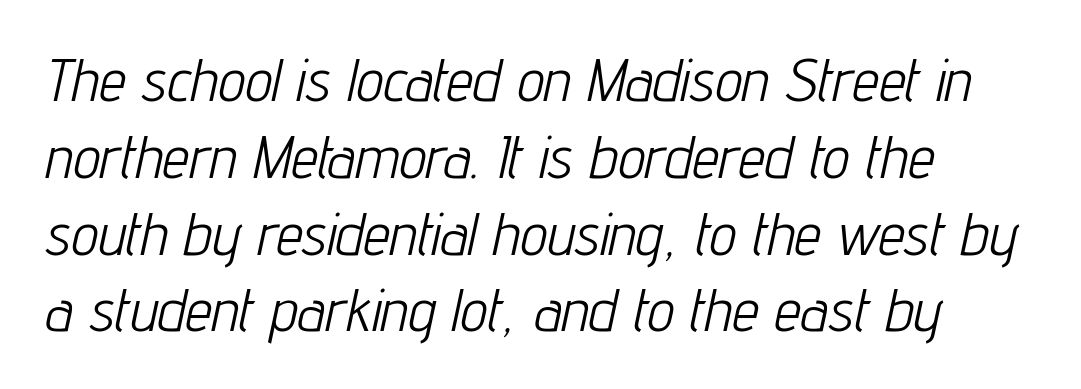
{"italic": "yes", "lean": "right", "slant_degrees": 12, "bold": "no", "weight": "light", "width": "condensed", "stroke_contrast": "low", "x_height": "medium", "monospaced": "no", "underline": "no", "align": "left", "line_spacing": "normal", "line_spacing_ratio": 1.28, "letter_spacing": "normal", "letter_spacing_em": 0.0, "glyph_px": 60}
